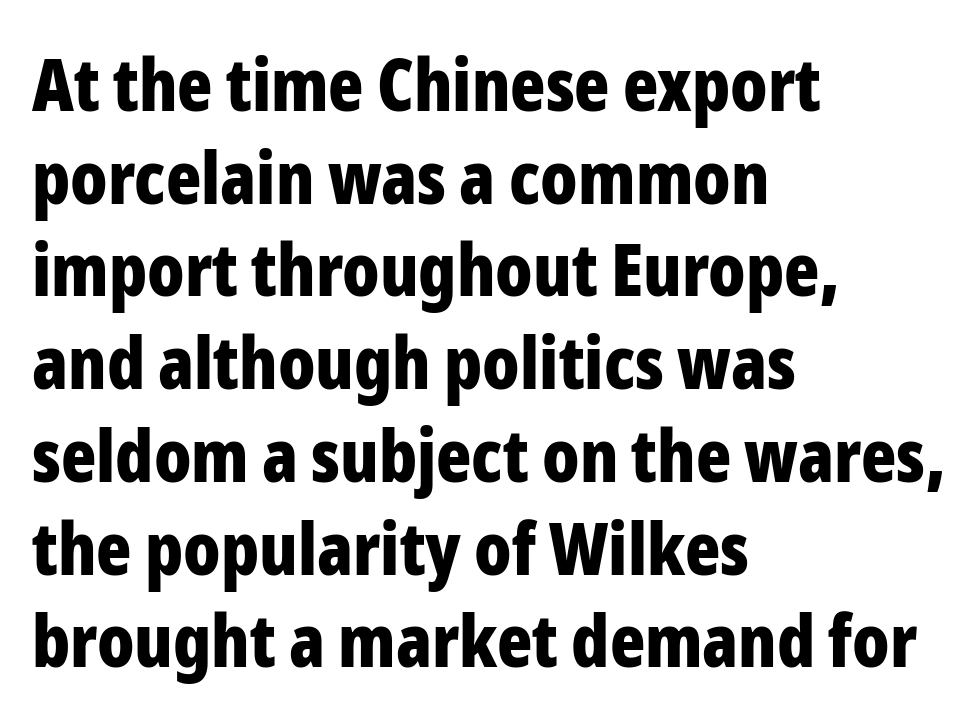
Q: Is the text bold? A: Yes.
Q: Is the text italic (slanted)? A: No, it is upright.
Q: Is the typeface a serif or a sans-serif typeface? A: Sans-serif.
Q: Is the text underlined? A: No.
Q: How is the paragraph aligned? A: Left-aligned.
Q: Is the spacing between letters normal or unusually wide? A: Normal.
Q: Is the spacing between lines tight, normal or loose? A: Normal.
Q: Width (condensed, normal, or wide)? A: Condensed.
Q: Stroke contrast? A: Low.
Q: x-height? A: Medium.
Q: Monospaced? A: No.
